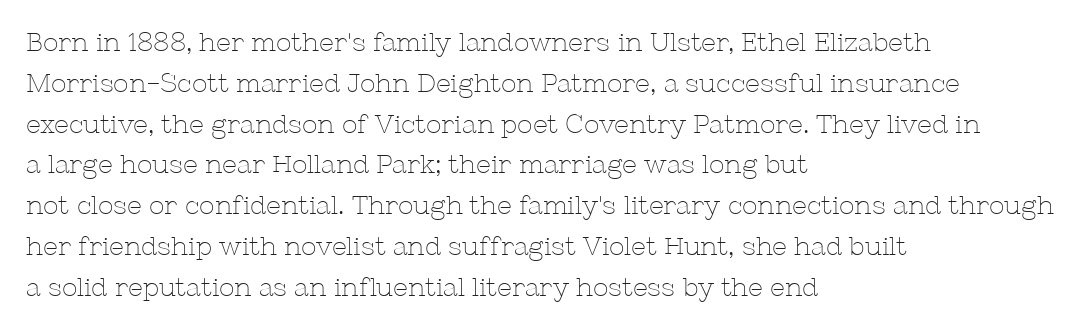
The gap between lines stays unmarked. No extra tracking has been applied to these lines. Does the leading feel generous? No, just average. Short and long lines alike share a common starting point at left.
